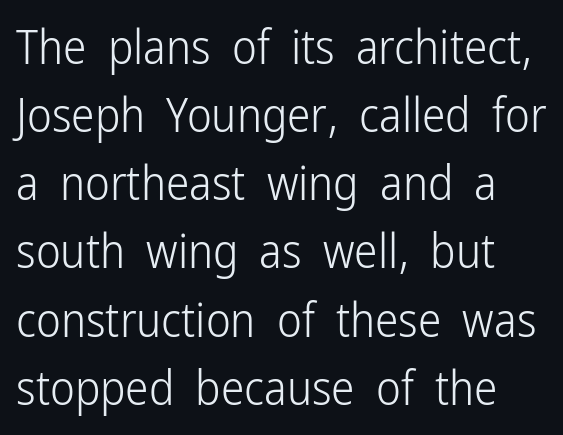
{"serif": "no", "italic": "no", "bold": "no", "weight": "light", "width": "condensed", "stroke_contrast": "low", "x_height": "medium", "monospaced": "no", "underline": "no", "line_spacing": "normal", "line_spacing_ratio": 1.45, "letter_spacing": "normal", "letter_spacing_em": 0.0, "glyph_px": 47}
